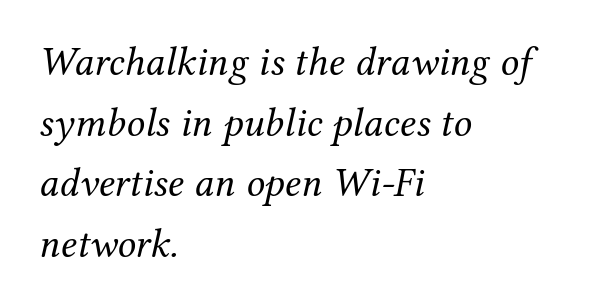
Q: Is the text bold? A: No.
Q: Is the text italic (slanted)? A: Yes, it leans right by about 12 degrees.
Q: Is the typeface a serif or a sans-serif typeface? A: Serif.
Q: Is the text underlined? A: No.
Q: How is the paragraph aligned? A: Left-aligned.
Q: Is the spacing between letters normal or unusually wide? A: Normal.
Q: Is the spacing between lines tight, normal or loose? A: Normal.
Q: Width (condensed, normal, or wide)? A: Normal.
Q: Stroke contrast? A: Medium.
Q: x-height? A: Medium.
Q: Monospaced? A: No.
